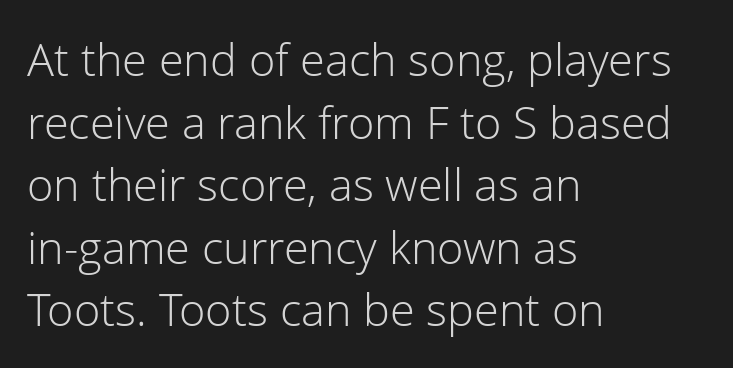
{"serif": "no", "italic": "no", "bold": "no", "weight": "light", "width": "normal", "stroke_contrast": "low", "x_height": "medium", "monospaced": "no", "underline": "no", "align": "left", "line_spacing": "normal", "line_spacing_ratio": 1.39, "letter_spacing": "normal", "letter_spacing_em": 0.0, "glyph_px": 45}
